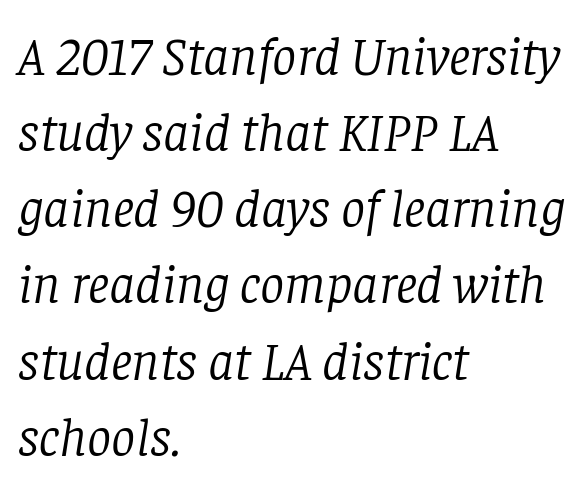
The image shows 54 px light serif type, italic (leaning right); set left-aligned, normal line spacing (1.41x), normal letter spacing, not underlined; low stroke contrast and a large x-height.
